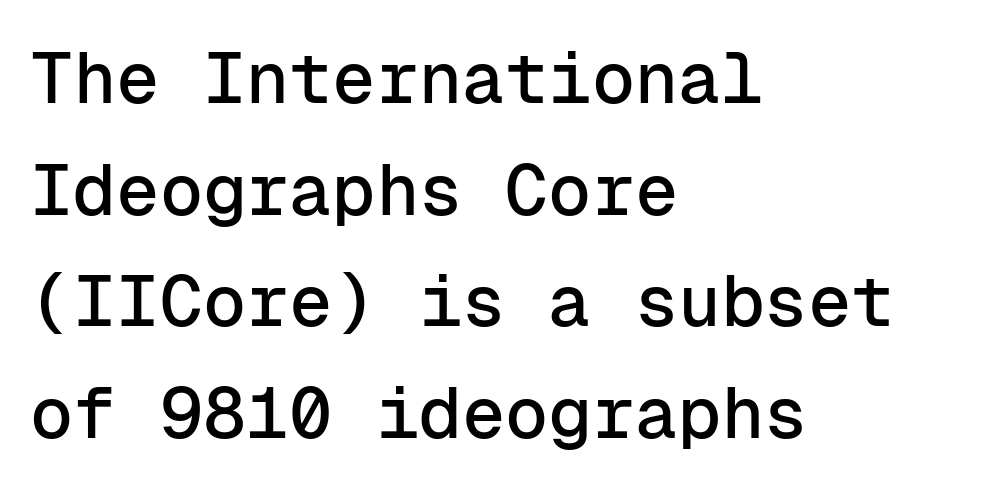
The image shows 72 px sans-serif type, upright, monospaced; set left-aligned, normal line spacing (1.55x), normal letter spacing, not underlined; low stroke contrast and a medium x-height.
